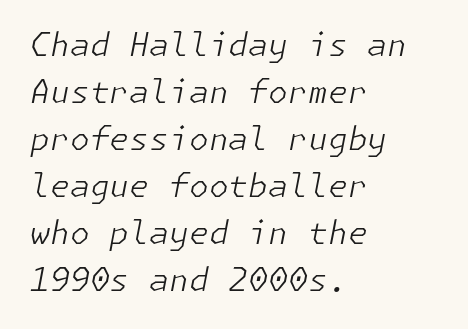
{"italic": "yes", "lean": "right", "slant_degrees": 11, "bold": "no", "weight": "light", "width": "normal", "stroke_contrast": "low", "x_height": "medium", "underline": "no", "align": "left", "line_spacing": "normal", "line_spacing_ratio": 1.47, "letter_spacing": "normal", "letter_spacing_em": 0.0, "glyph_px": 32}
